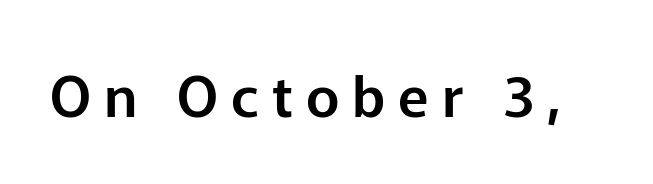
Q: Is the text italic (slanted)? A: No, it is upright.
Q: Is the typeface a serif or a sans-serif typeface? A: Sans-serif.
Q: Is the text underlined? A: No.
Q: Is the spacing between letters normal or unusually wide? A: Unusually wide.
Q: Width (condensed, normal, or wide)? A: Normal.
Q: Stroke contrast? A: Low.
Q: x-height? A: Medium.
Q: Monospaced? A: No.
